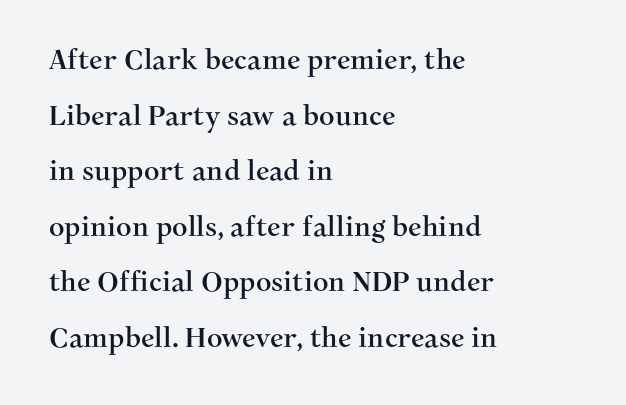
The image shows 27 px text type, upright; set left-aligned, loose line spacing (2.06x), normal letter spacing, not underlined.
